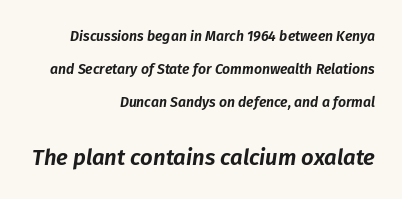
Q: Is the text italic (slanted)? A: Yes, it leans right by about 8 degrees.
Q: Is the text underlined? A: No.
Q: How is the paragraph aligned? A: Right-aligned.
Q: Is the spacing between letters normal or unusually wide? A: Normal.
Q: Is the spacing between lines tight, normal or loose? A: Loose.
Q: Which block of text is set in a larger size, the first (top) or the second (bottom)? A: The second (bottom) one.
